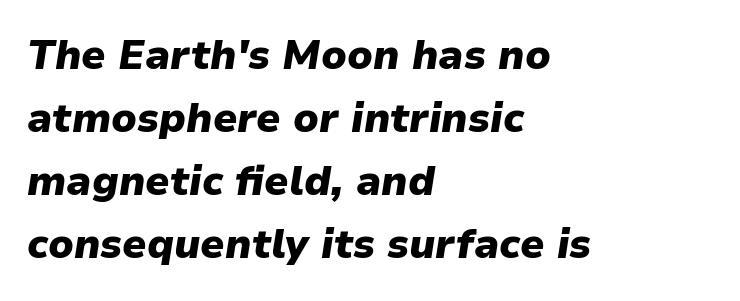
The image shows 41 px heavy type, italic (leaning right); set left-aligned, normal line spacing (1.54x), normal letter spacing, not underlined; low stroke contrast and a medium x-height.
